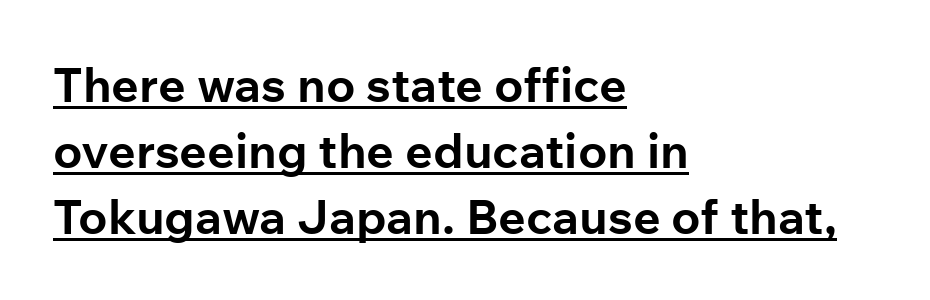
Stroke terminals: plain, sans-serif. Emphasis by weight is at full strength: bold. The specimen reads as upright at a glance. In designer terms, the underline attribute is active on this setting. These lines keep a tight, regular rhythm from letter to letter. Think of a printed novel: that variable character pitch is what you see here.
